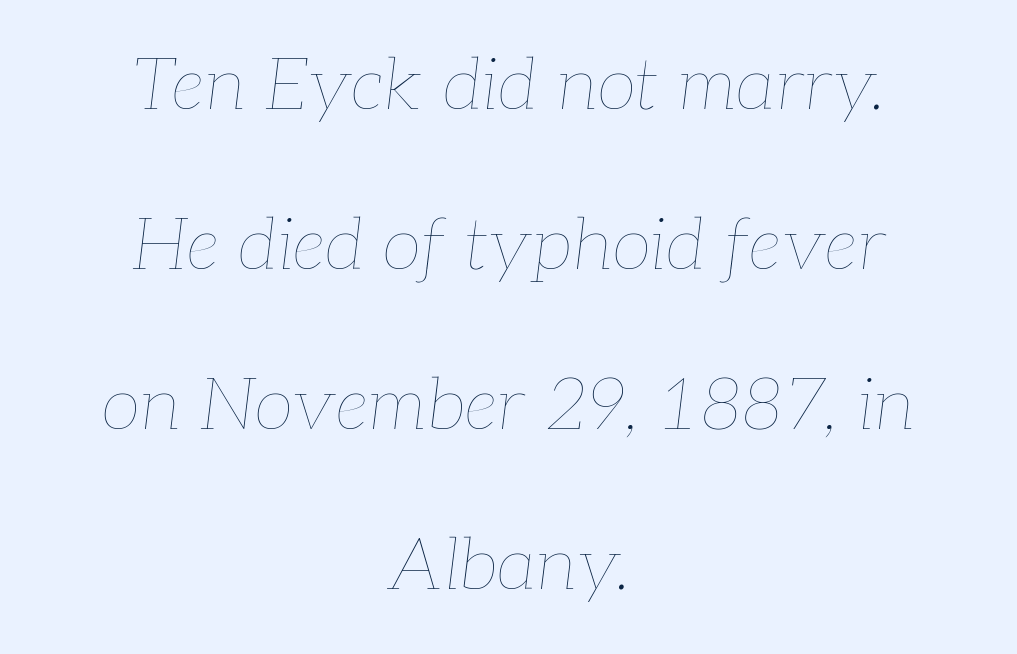
Q: Is the text bold? A: No.
Q: Is the text italic (slanted)? A: Yes, it leans right by about 7 degrees.
Q: Is the text underlined? A: No.
Q: How is the paragraph aligned? A: Centered.
Q: Is the spacing between letters normal or unusually wide? A: Normal.
Q: Is the spacing between lines tight, normal or loose? A: Loose.
Q: Width (condensed, normal, or wide)? A: Normal.
Q: Stroke contrast? A: Low.
Q: x-height? A: Medium.
Q: Monospaced? A: No.
